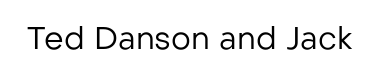
Q: Is the text bold? A: No.
Q: Is the text italic (slanted)? A: No, it is upright.
Q: Is the typeface a serif or a sans-serif typeface? A: Sans-serif.
Q: Is the text underlined? A: No.
Q: Is the spacing between letters normal or unusually wide? A: Normal.
Q: Width (condensed, normal, or wide)? A: Normal.
Q: Stroke contrast? A: Low.
Q: x-height? A: Medium.
Q: Monospaced? A: No.
